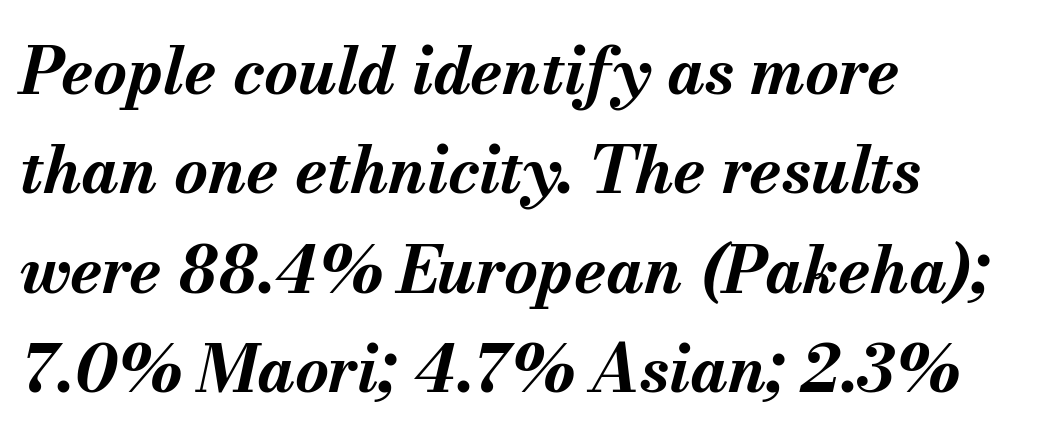
Q: Is the text bold? A: Yes.
Q: Is the text italic (slanted)? A: Yes, it leans right by about 13 degrees.
Q: Is the text underlined? A: No.
Q: How is the paragraph aligned? A: Left-aligned.
Q: Is the spacing between letters normal or unusually wide? A: Normal.
Q: Is the spacing between lines tight, normal or loose? A: Normal.
Q: Width (condensed, normal, or wide)? A: Normal.
Q: Stroke contrast? A: Medium.
Q: x-height? A: Small.
Q: Monospaced? A: No.
